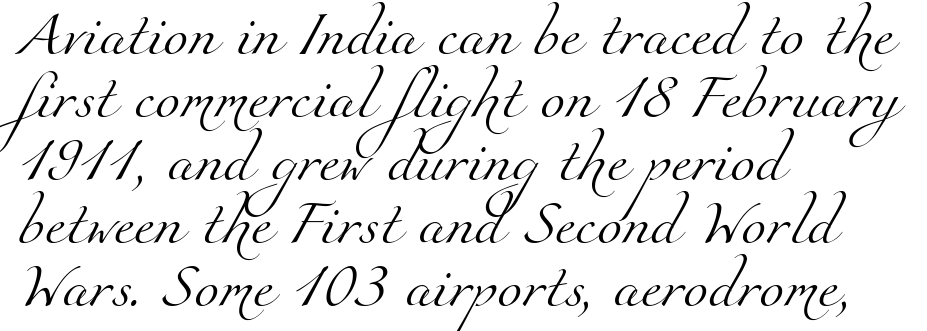
Horizontal alignment here is leftward, the default for most running prose. The strokes carry an ordinary text weight at most. The text was rendered using a seriffed face with decorative stroke endings. Note the varied advance widths — an 'i' is clearly narrower than an 'm'. Vertically, the passage feels balanced, rows spaced as you'd expect.
